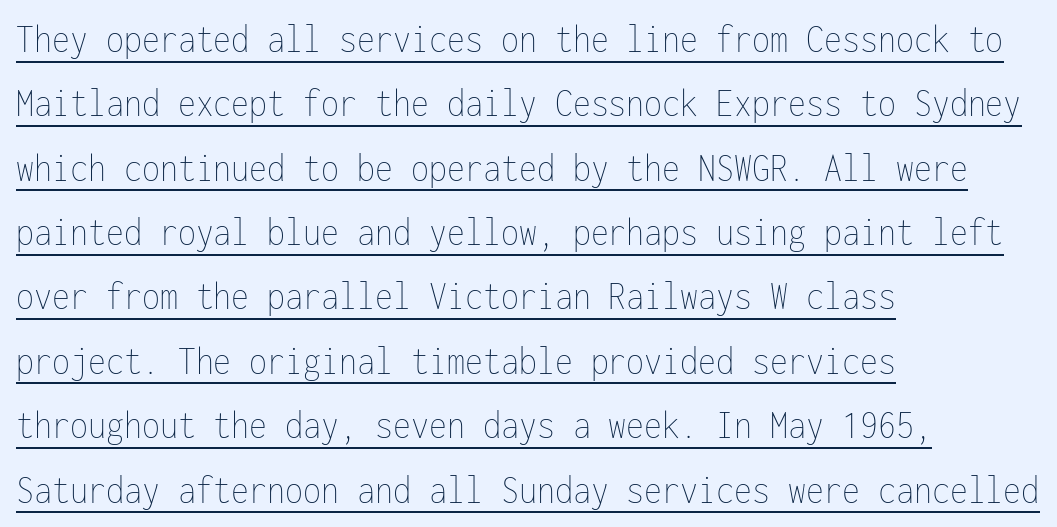
{"italic": "no", "bold": "no", "weight": "thin", "width": "condensed", "stroke_contrast": "low", "x_height": "medium", "monospaced": "yes", "underline": "yes", "align": "left", "line_spacing": "normal", "line_spacing_ratio": 1.57, "letter_spacing": "normal", "letter_spacing_em": 0.0, "glyph_px": 41}
